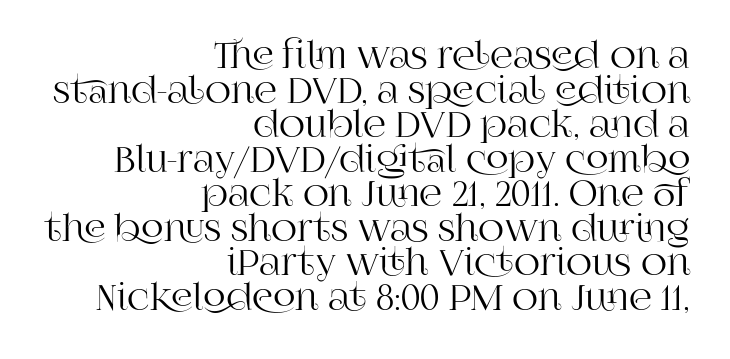
Q: Is the text italic (slanted)? A: No, it is upright.
Q: Is the typeface a serif or a sans-serif typeface? A: Serif.
Q: Is the text underlined? A: No.
Q: How is the paragraph aligned? A: Right-aligned.
Q: Is the spacing between letters normal or unusually wide? A: Normal.
Q: Is the spacing between lines tight, normal or loose? A: Tight.
Q: Width (condensed, normal, or wide)? A: Normal.
Q: Stroke contrast? A: High.
Q: x-height? A: Large.
Q: Monospaced? A: No.
